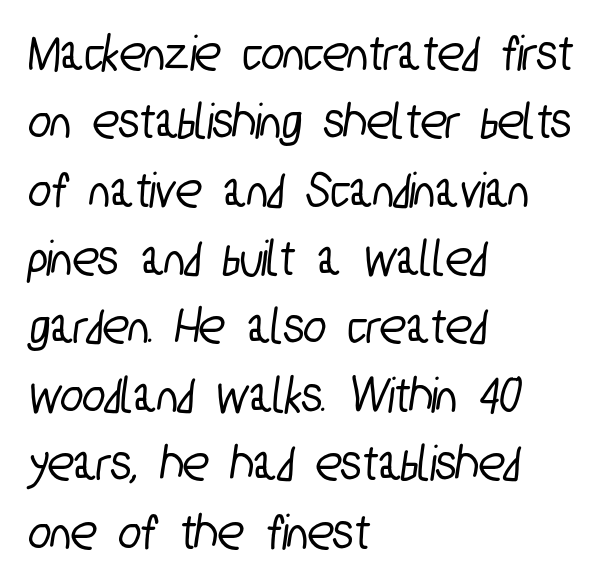
The image shows 53 px condensed sans-serif type; set left-aligned, normal line spacing (1.29x), normal letter spacing, not underlined; low stroke contrast and a medium x-height.
